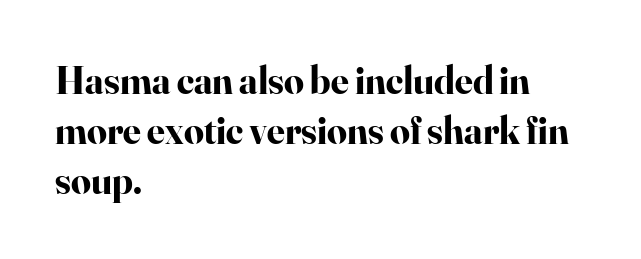
Q: Is the text bold? A: Yes.
Q: Is the text italic (slanted)? A: No, it is upright.
Q: Is the typeface a serif or a sans-serif typeface? A: Serif.
Q: Is the text underlined? A: No.
Q: How is the paragraph aligned? A: Left-aligned.
Q: Is the spacing between letters normal or unusually wide? A: Normal.
Q: Is the spacing between lines tight, normal or loose? A: Normal.
Q: Width (condensed, normal, or wide)? A: Normal.
Q: Stroke contrast? A: High.
Q: x-height? A: Small.
Q: Monospaced? A: No.
